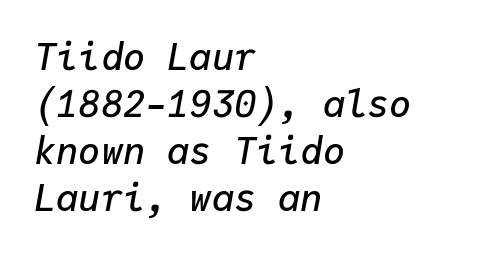
A student would call this left alignment; a typographer would say flush left, rag right. Clear beneath every line of the passage. Observe the lean: these are italic letterforms. Here the designer chose a console-style face with uniform glyph widths. A bit beefed up — I'd call it semibold rather than bold. The line texture is even and compact thanks to regular tracking.
